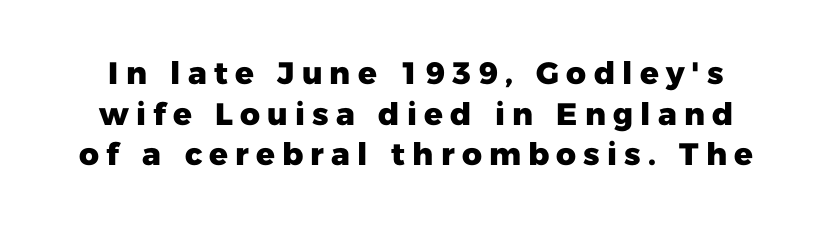
Q: Is the text bold? A: Yes.
Q: Is the text italic (slanted)? A: No, it is upright.
Q: Is the typeface a serif or a sans-serif typeface? A: Sans-serif.
Q: Is the text underlined? A: No.
Q: Is the spacing between letters normal or unusually wide? A: Unusually wide.
Q: Is the spacing between lines tight, normal or loose? A: Normal.
Q: Width (condensed, normal, or wide)? A: Normal.
Q: Stroke contrast? A: Low.
Q: x-height? A: Medium.
Q: Monospaced? A: No.
